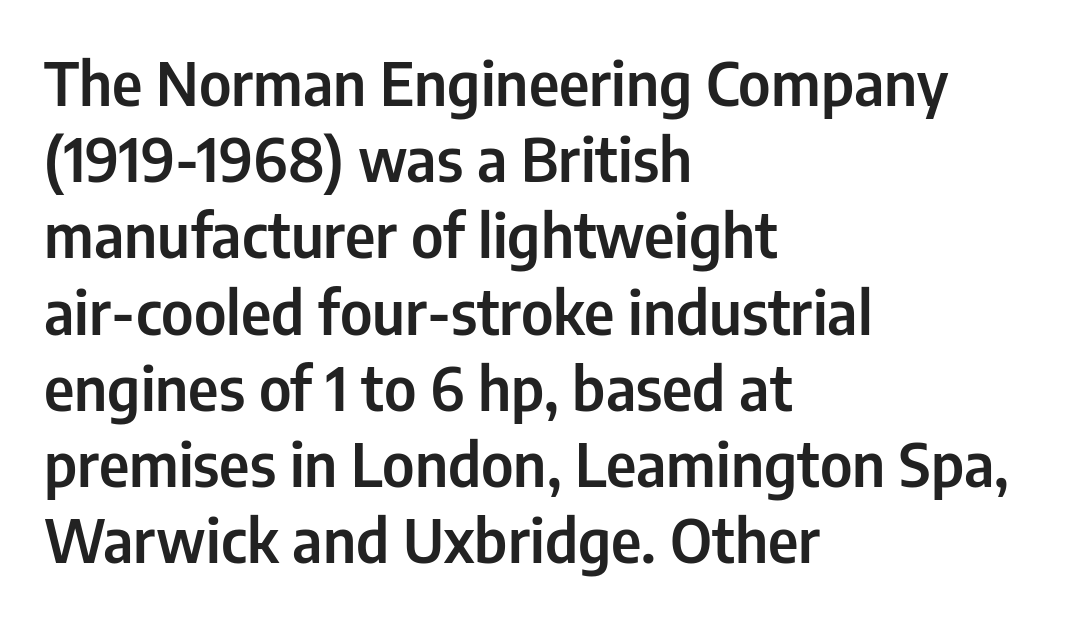
{"serif": "no", "italic": "no", "width": "condensed", "stroke_contrast": "low", "x_height": "medium", "monospaced": "no", "underline": "no", "align": "left", "line_spacing": "normal", "line_spacing_ratio": 1.27, "letter_spacing": "normal", "letter_spacing_em": 0.0, "glyph_px": 60}
